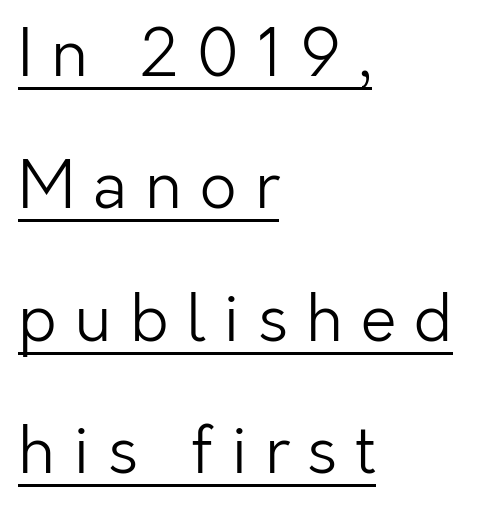
Q: Is the text bold? A: No.
Q: Is the text italic (slanted)? A: No, it is upright.
Q: Is the typeface a serif or a sans-serif typeface? A: Sans-serif.
Q: Is the text underlined? A: Yes.
Q: How is the paragraph aligned? A: Left-aligned.
Q: Is the spacing between letters normal or unusually wide? A: Unusually wide.
Q: Is the spacing between lines tight, normal or loose? A: Loose.
Q: Width (condensed, normal, or wide)? A: Normal.
Q: Stroke contrast? A: Low.
Q: x-height? A: Medium.
Q: Monospaced? A: No.
